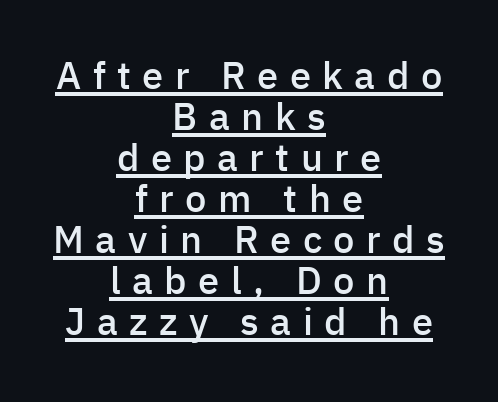
{"serif": "no", "italic": "no", "bold": "semi", "weight": "semibold", "width": "normal", "stroke_contrast": "low", "x_height": "medium", "monospaced": "no", "underline": "yes", "align": "center", "line_spacing": "tight", "line_spacing_ratio": 1.08, "letter_spacing": "wide", "letter_spacing_em": 0.3, "glyph_px": 38}
